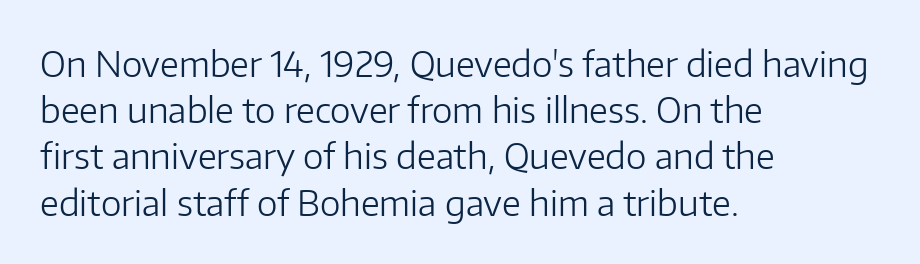
Q: Is the text bold? A: No.
Q: Is the text italic (slanted)? A: No, it is upright.
Q: Is the typeface a serif or a sans-serif typeface? A: Sans-serif.
Q: Is the text underlined? A: No.
Q: How is the paragraph aligned? A: Left-aligned.
Q: Is the spacing between letters normal or unusually wide? A: Normal.
Q: Is the spacing between lines tight, normal or loose? A: Normal.
Q: Width (condensed, normal, or wide)? A: Normal.
Q: Stroke contrast? A: Low.
Q: x-height? A: Medium.
Q: Monospaced? A: No.
